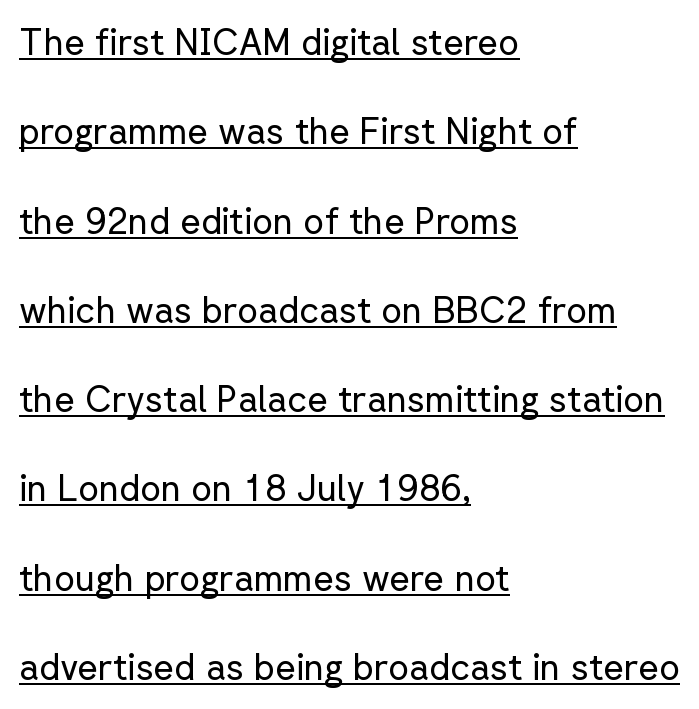
What stands out about the letter spacing? Nothing — it is the standard amount. Each line of the rendering has a horizontal stroke beneath the glyphs. The font sits on the lighter half of the weight spectrum, regular included. Stroke terminals: plain, sans-serif. The typography opts for an upright posture over an oblique one.
